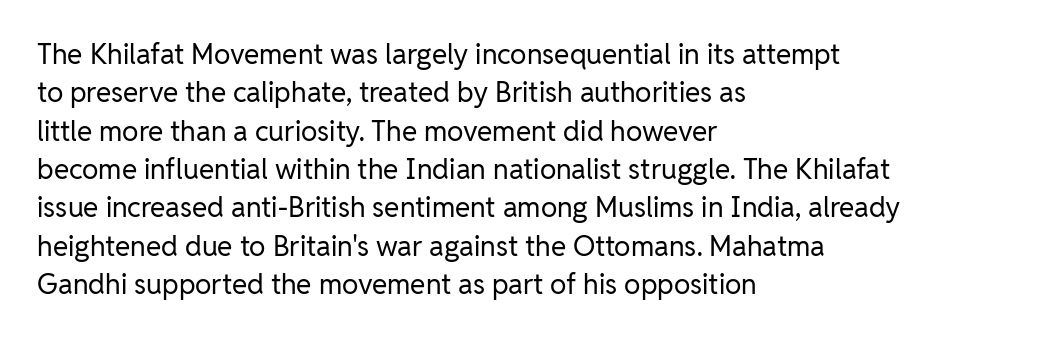
Q: Is the text bold? A: No.
Q: Is the text italic (slanted)? A: No, it is upright.
Q: Is the typeface a serif or a sans-serif typeface? A: Sans-serif.
Q: Is the text underlined? A: No.
Q: How is the paragraph aligned? A: Left-aligned.
Q: Is the spacing between letters normal or unusually wide? A: Normal.
Q: Is the spacing between lines tight, normal or loose? A: Normal.
Q: Width (condensed, normal, or wide)? A: Normal.
Q: Stroke contrast? A: Low.
Q: x-height? A: Medium.
Q: Monospaced? A: No.
